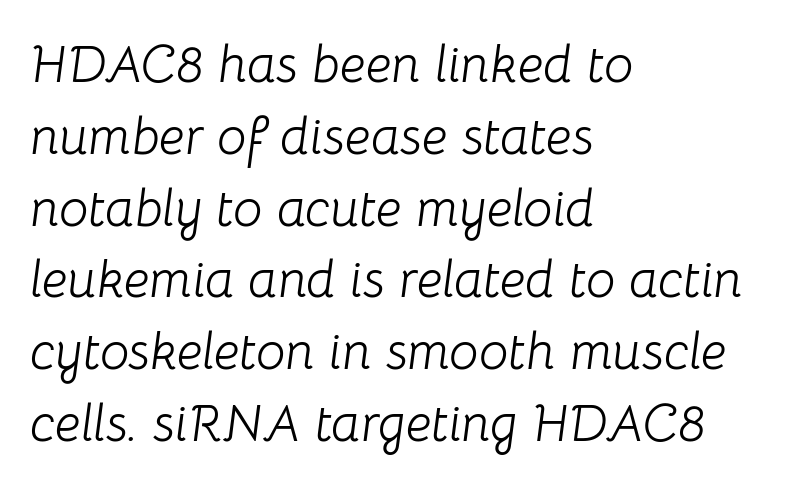
These lines sit exactly where default settings would place them. Is the block centered? No — it sits flush against the left margin. Do the characters align in a grid? No, the font is proportional. Tracking value appears to be zero — textbook default spacing. Beneath every word, the page is bare. Unbolded letterforms with no extra heft.
